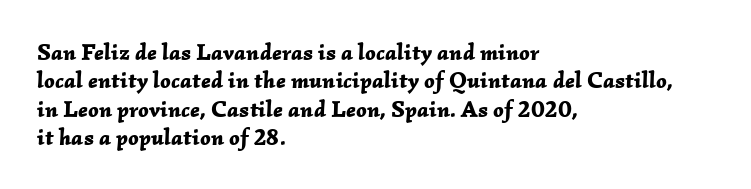
{"italic": "yes", "lean": "right", "slant_degrees": 2, "bold": "yes", "underline": "no", "align": "left", "line_spacing_ratio": 1.23, "letter_spacing": "normal", "letter_spacing_em": 0.0, "glyph_px": 23}
